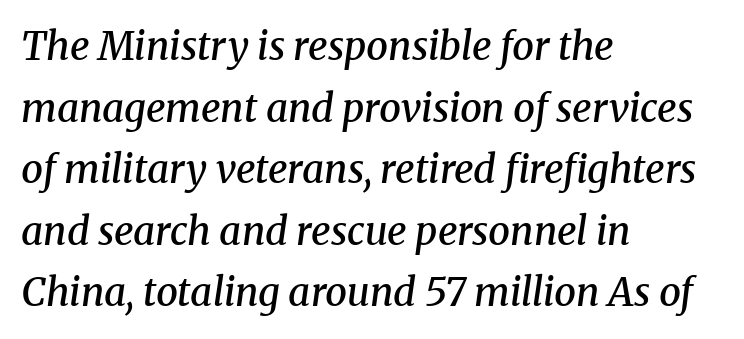
Q: Is the text bold? A: Semi-bold.
Q: Is the text italic (slanted)? A: Yes, it leans right by about 8 degrees.
Q: Is the typeface a serif or a sans-serif typeface? A: Serif.
Q: Is the text underlined? A: No.
Q: How is the paragraph aligned? A: Left-aligned.
Q: Is the spacing between letters normal or unusually wide? A: Normal.
Q: Is the spacing between lines tight, normal or loose? A: Normal.
Q: Width (condensed, normal, or wide)? A: Normal.
Q: Stroke contrast? A: Medium.
Q: x-height? A: Medium.
Q: Monospaced? A: No.
